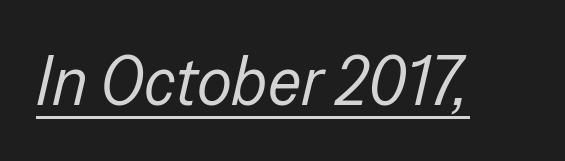
{"italic": "yes", "lean": "right", "slant_degrees": 13, "bold": "no", "weight": "regular", "width": "condensed", "stroke_contrast": "low", "x_height": "medium", "monospaced": "no", "underline": "yes", "letter_spacing": "normal", "letter_spacing_em": 0.0, "glyph_px": 69}
